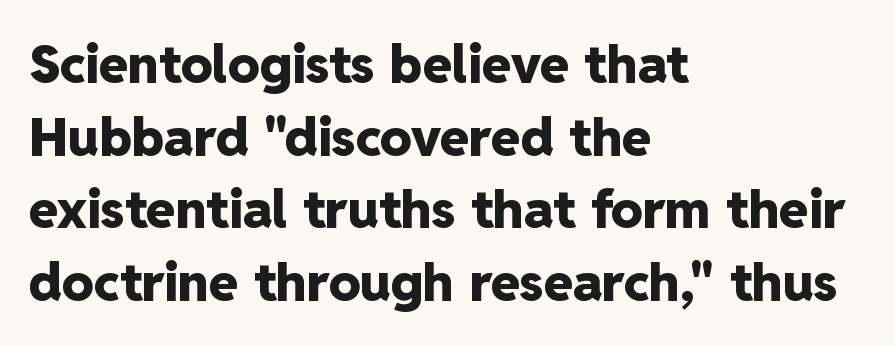
{"serif": "no", "italic": "no", "bold": "yes", "weight": "heavy", "width": "normal", "stroke_contrast": "low", "x_height": "medium", "monospaced": "no", "underline": "no", "align": "left", "line_spacing": "normal", "line_spacing_ratio": 1.37, "letter_spacing": "normal", "letter_spacing_em": 0.0, "glyph_px": 53}
